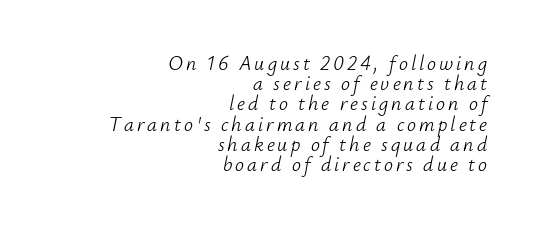
{"italic": "yes", "lean": "right", "slant_degrees": 12, "bold": "no", "underline": "no", "align": "right", "line_spacing": "tight", "line_spacing_ratio": 1.01, "glyph_px": 20}
